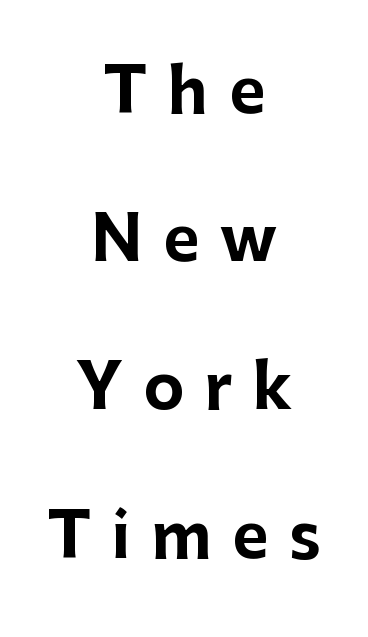
{"serif": "no", "italic": "no", "bold": "yes", "weight": "bold", "width": "normal", "stroke_contrast": "low", "x_height": "medium", "monospaced": "no", "underline": "no", "align": "center", "line_spacing": "loose", "line_spacing_ratio": 2.39, "letter_spacing": "wide", "letter_spacing_em": 0.33, "glyph_px": 62}
